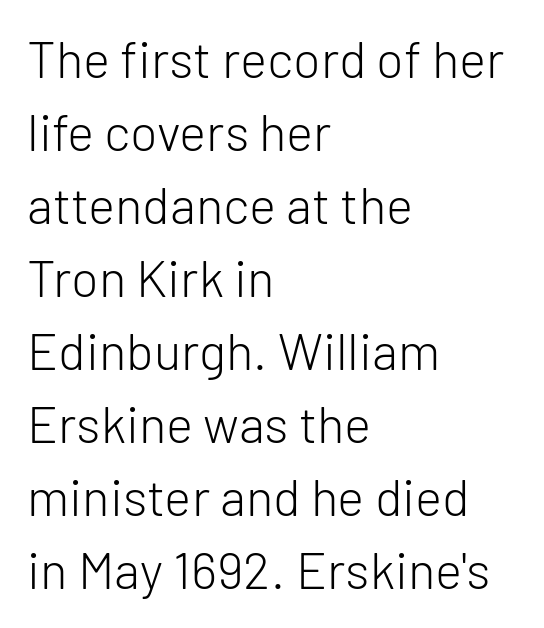
Q: Is the text bold? A: No.
Q: Is the text italic (slanted)? A: No, it is upright.
Q: Is the typeface a serif or a sans-serif typeface? A: Sans-serif.
Q: Is the text underlined? A: No.
Q: How is the paragraph aligned? A: Left-aligned.
Q: Is the spacing between letters normal or unusually wide? A: Normal.
Q: Is the spacing between lines tight, normal or loose? A: Normal.
Q: Width (condensed, normal, or wide)? A: Normal.
Q: Stroke contrast? A: Low.
Q: x-height? A: Medium.
Q: Monospaced? A: No.
